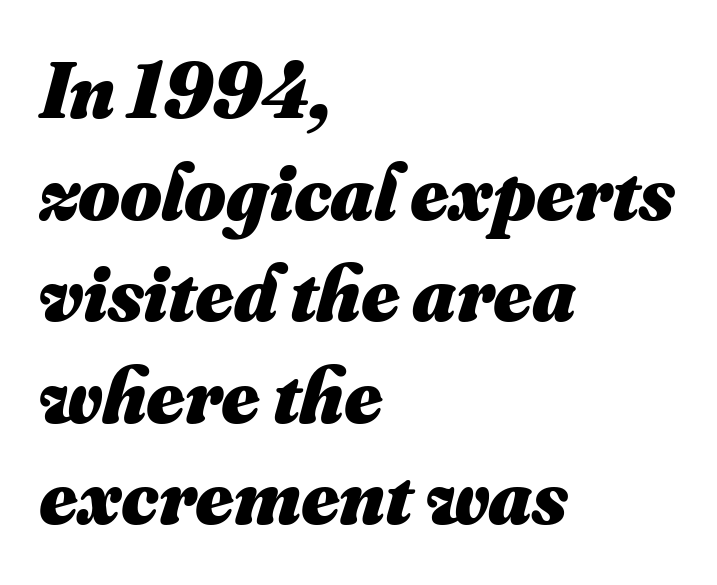
Anything drawn beneath the words? Only blank space. A typesetter would call this leading conventional body-copy spacing. The face used here is proportionally spaced, like ordinary book or web type. The letterforms sit shoulder to shoulder at normal distance. Pretty heavy lettering here — definitely bold.
